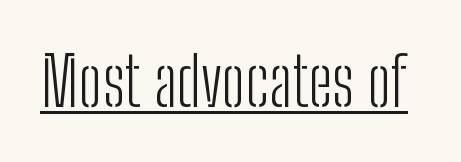
You could not count columns in this text — the font is proportionally spaced. Vertical stems look standard width or narrower in stroke. Emphasis is given by a line drawn under the lettering. The characters display no serif detailing; their extremities are plain. Is the letter spacing exaggerated? No — it looks like the ordinary default.
